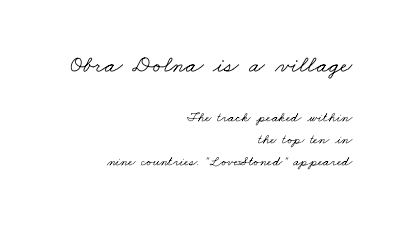
The image shows 24 px text type; set right-aligned, normal line spacing (1.55x), normal letter spacing, not underlined; the first (top) block is 1.71x larger.
